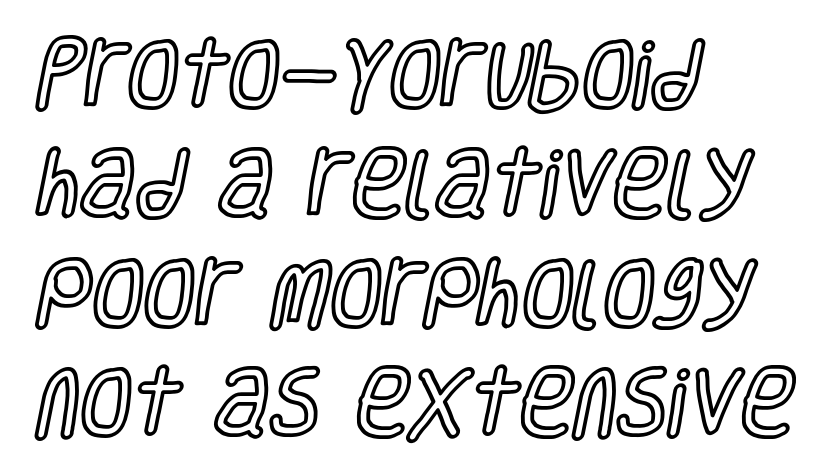
The image shows 75 px condensed type; set left-aligned, normal line spacing (1.46x), normal letter spacing, not underlined; a large x-height.
